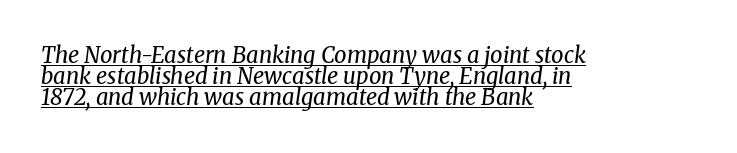
The rendered words wear a rule along their underside. The lines in this sample share a left origin and differ only in where they stop. Stroke mass is kept to a normal reading level or below. Words appear dense and cohesive because spacing is normal. Compared with ordinary roman type, these characters are visibly tilted. Cramped leading.
